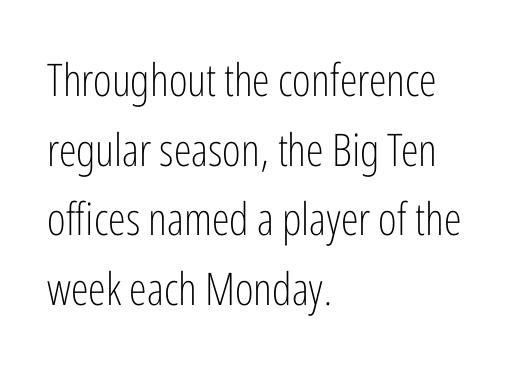
The image shows 45 px light, condensed sans-serif type, upright; set left-aligned, normal line spacing (1.55x), normal letter spacing, not underlined; low stroke contrast and a medium x-height.
